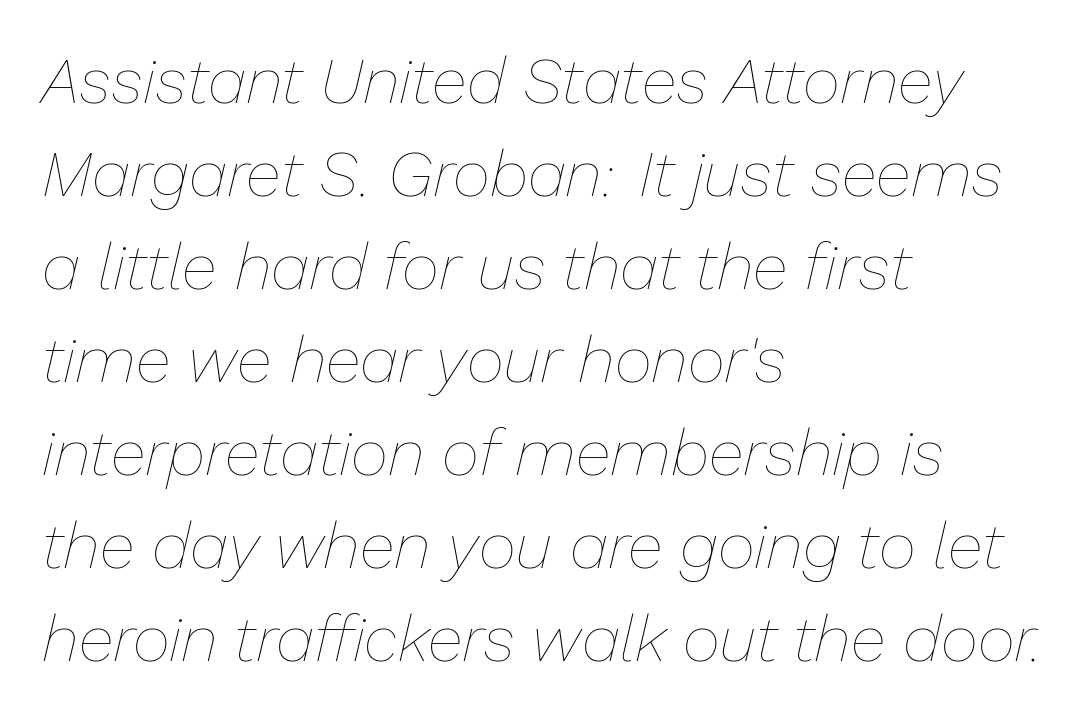
Looks like regular typesetting: each glyph gets only the width it needs. There is no visible air inserted between adjacent glyphs. This sample keeps an unexceptional amount of space between lines. The gap between lines stays unmarked. The face used here has a pronounced slope to its letters.
